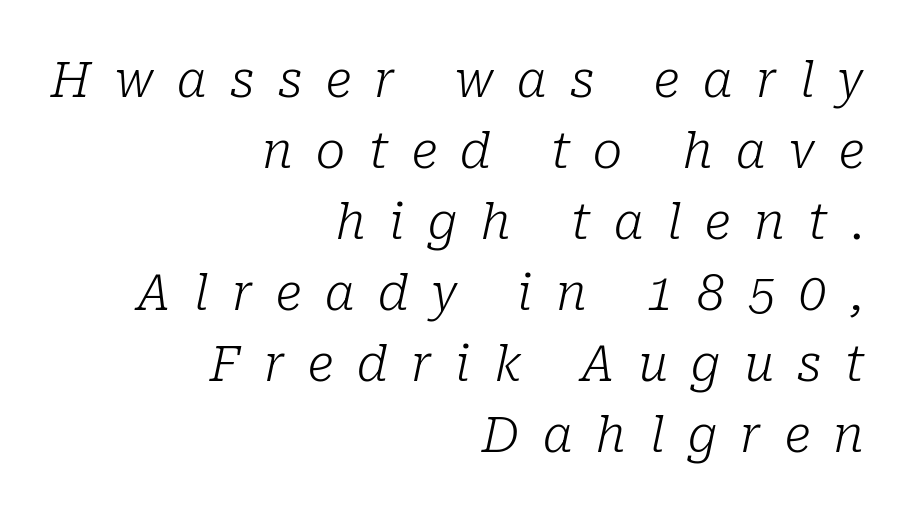
{"serif": "yes", "italic": "yes", "lean": "right", "slant_degrees": 10, "bold": "no", "weight": "light", "width": "normal", "stroke_contrast": "low", "x_height": "medium", "monospaced": "no", "underline": "no", "align": "right", "line_spacing": "normal", "line_spacing_ratio": 1.45, "letter_spacing": "wide", "letter_spacing_em": 0.48, "glyph_px": 49}
